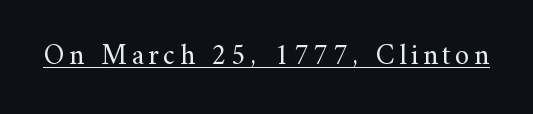
Q: Is the text bold? A: No.
Q: Is the text italic (slanted)? A: No, it is upright.
Q: Is the typeface a serif or a sans-serif typeface? A: Serif.
Q: Is the text underlined? A: Yes.
Q: Width (condensed, normal, or wide)? A: Normal.
Q: Stroke contrast? A: Medium.
Q: x-height? A: Small.
Q: Monospaced? A: No.
